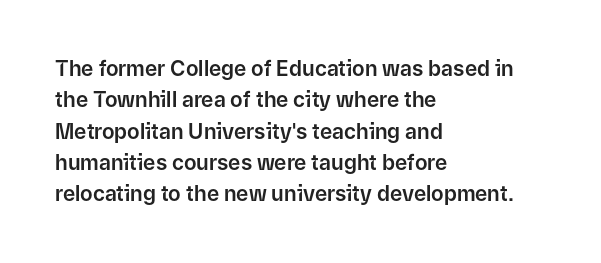
{"italic": "no", "underline": "no", "align": "left", "line_spacing": "normal", "line_spacing_ratio": 1.49, "letter_spacing": "normal", "letter_spacing_em": 0.0, "glyph_px": 21}
